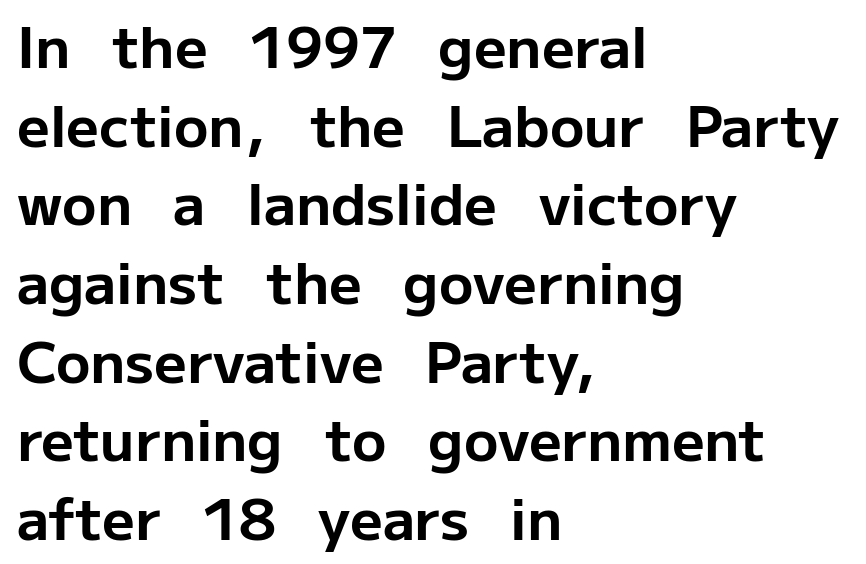
Q: Is the text bold? A: Yes.
Q: Is the text italic (slanted)? A: No, it is upright.
Q: Is the typeface a serif or a sans-serif typeface? A: Sans-serif.
Q: Is the text underlined? A: No.
Q: How is the paragraph aligned? A: Left-aligned.
Q: Is the spacing between letters normal or unusually wide? A: Normal.
Q: Is the spacing between lines tight, normal or loose? A: Normal.
Q: Width (condensed, normal, or wide)? A: Normal.
Q: Stroke contrast? A: Low.
Q: x-height? A: Medium.
Q: Monospaced? A: No.
